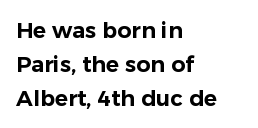
Q: Is the text italic (slanted)? A: No, it is upright.
Q: Is the text underlined? A: No.
Q: How is the paragraph aligned? A: Left-aligned.
Q: Is the spacing between letters normal or unusually wide? A: Normal.
Q: Is the spacing between lines tight, normal or loose? A: Normal.
